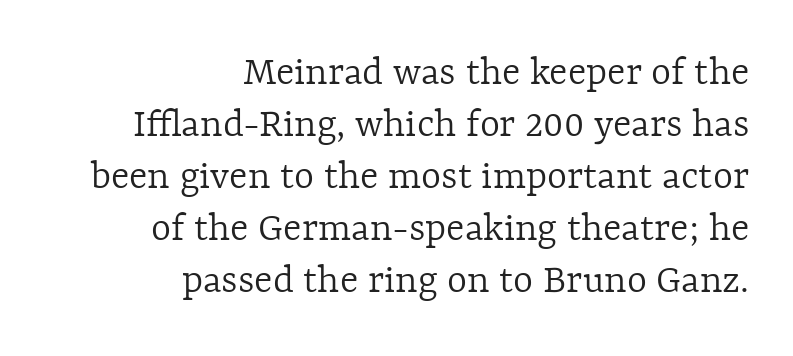
The image shows 43 px light type, upright; set right-aligned, line spacing 1.21x, normal letter spacing, not underlined; a medium x-height.
